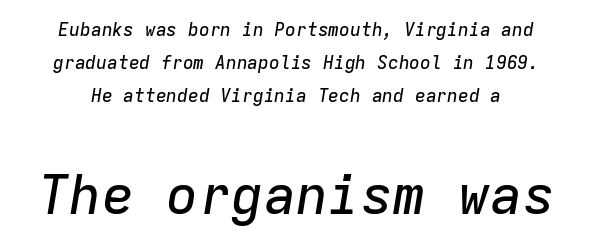
Q: Is the text italic (slanted)? A: Yes, it leans right by about 9 degrees.
Q: Is the text underlined? A: No.
Q: Is the spacing between letters normal or unusually wide? A: Normal.
Q: Which block of text is set in a larger size, the first (top) or the second (bottom)? A: The second (bottom) one.
Q: Width (condensed, normal, or wide)? A: Normal.
Q: Stroke contrast? A: Low.
Q: x-height? A: Medium.
Q: Monospaced? A: Yes.
